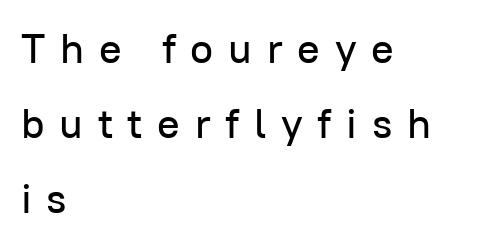
Q: Is the text italic (slanted)? A: No, it is upright.
Q: Is the typeface a serif or a sans-serif typeface? A: Sans-serif.
Q: Is the text underlined? A: No.
Q: How is the paragraph aligned? A: Left-aligned.
Q: Is the spacing between letters normal or unusually wide? A: Unusually wide.
Q: Width (condensed, normal, or wide)? A: Normal.
Q: Stroke contrast? A: Low.
Q: x-height? A: Medium.
Q: Monospaced? A: No.
